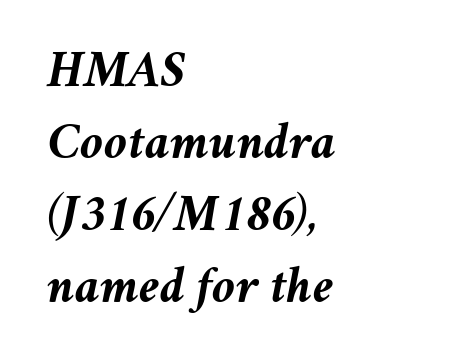
Every letter is thick-stroked: bold, no question. Honestly, the letter spacing is just normal — you wouldn't notice it. The lettering tilts uniformly, giving the passage an italic look. The rendering uses natural spacing where letterforms have individual widths. Anything drawn beneath the words? Only blank space.
